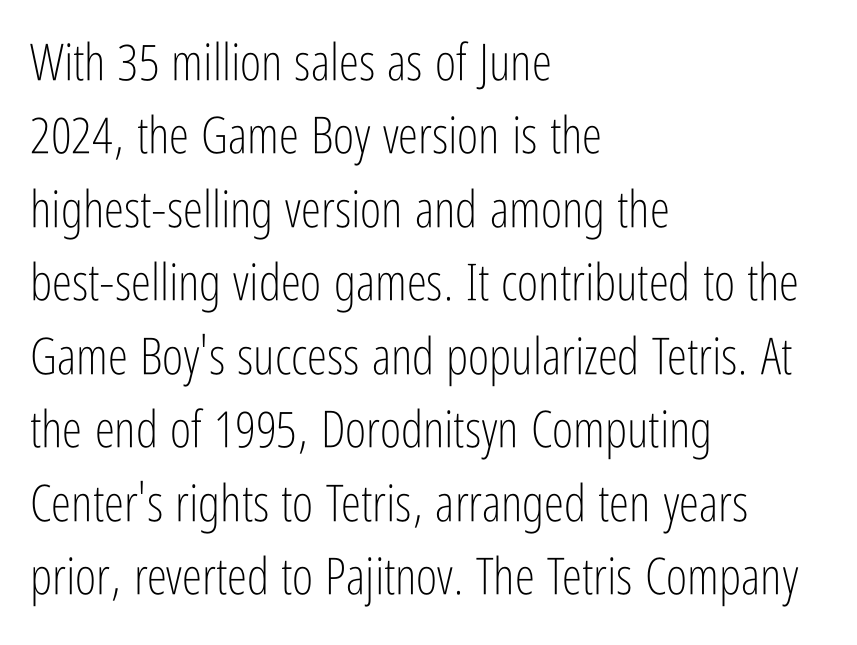
Q: Is the text bold? A: No.
Q: Is the text italic (slanted)? A: No, it is upright.
Q: Is the typeface a serif or a sans-serif typeface? A: Sans-serif.
Q: Is the text underlined? A: No.
Q: How is the paragraph aligned? A: Left-aligned.
Q: Is the spacing between letters normal or unusually wide? A: Normal.
Q: Is the spacing between lines tight, normal or loose? A: Normal.
Q: Width (condensed, normal, or wide)? A: Condensed.
Q: Stroke contrast? A: Low.
Q: x-height? A: Medium.
Q: Monospaced? A: No.
